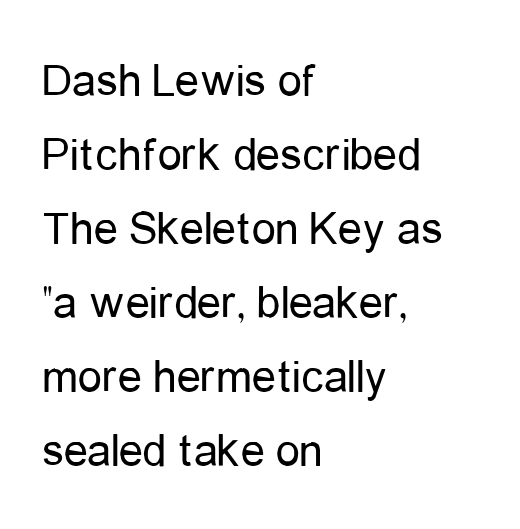
The image shows 48 px regular-weight, condensed sans-serif type, upright; set left-aligned, normal line spacing (1.54x), normal letter spacing, not underlined; low stroke contrast and a medium x-height.
